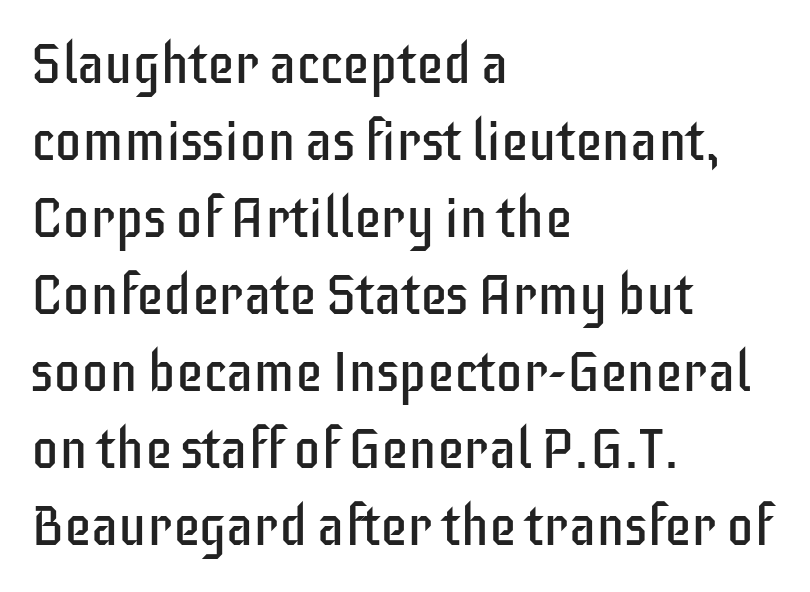
{"serif": "no", "italic": "no", "bold": "no", "weight": "regular", "width": "condensed", "stroke_contrast": "low", "x_height": "large", "monospaced": "no", "underline": "no", "align": "left", "line_spacing": "normal", "line_spacing_ratio": 1.4, "letter_spacing": "normal", "letter_spacing_em": 0.0, "glyph_px": 55}
